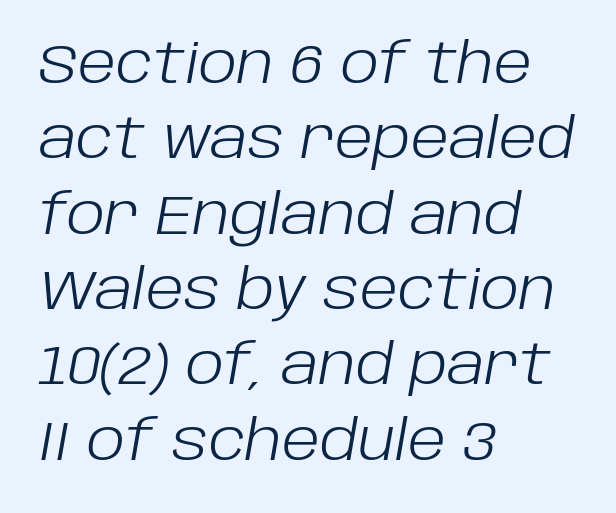
{"italic": "yes", "lean": "right", "slant_degrees": 10, "bold": "no", "weight": "light", "width": "normal", "stroke_contrast": "low", "x_height": "large", "monospaced": "no", "underline": "no", "align": "left", "line_spacing": "normal", "line_spacing_ratio": 1.37, "letter_spacing": "normal", "letter_spacing_em": 0.0, "glyph_px": 55}
